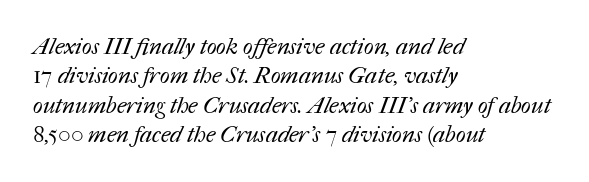
Q: Is the text bold? A: No.
Q: Is the text underlined? A: No.
Q: How is the paragraph aligned? A: Left-aligned.
Q: Is the spacing between letters normal or unusually wide? A: Normal.
Q: Is the spacing between lines tight, normal or loose? A: Normal.
